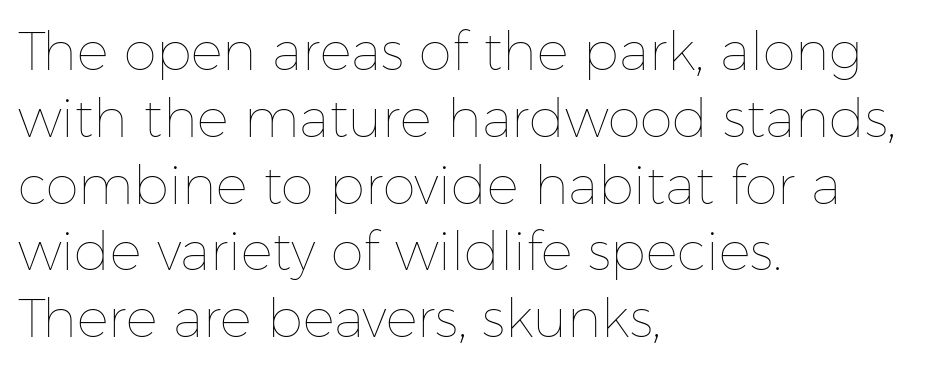
The image shows 53 px thin type, upright; set left-aligned, normal line spacing (1.26x), normal letter spacing, not underlined; low stroke contrast and a medium x-height.
